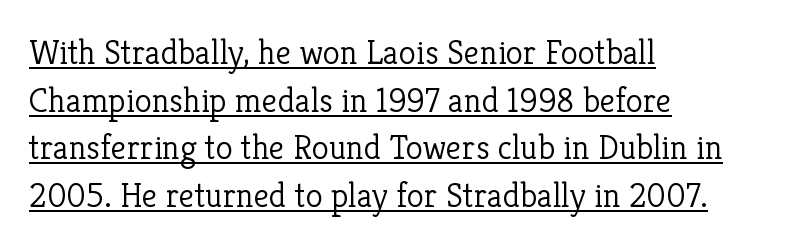
The image shows 35 px light serif type, upright; set left-aligned, normal line spacing (1.36x), normal letter spacing, underlined; low stroke contrast and a medium x-height.
